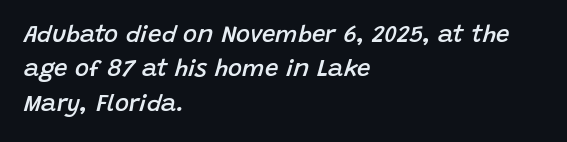
The horizontal fit of the characters is conventional and even. Honestly, there is no underline to notice here at all. These lines stack with their left ends in a neat column. The typography opts for an oblique posture over an upright one.
